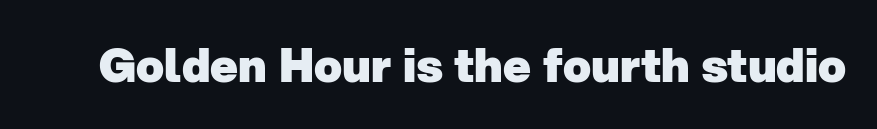
The image shows 46 px heavy sans-serif type; set normal letter spacing, not underlined; low stroke contrast and a medium x-height.
